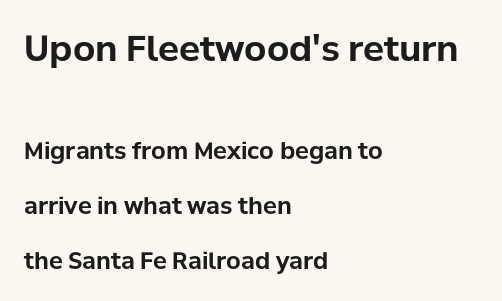
Q: Is the text bold? A: Yes.
Q: Is the text italic (slanted)? A: No, it is upright.
Q: Is the typeface a serif or a sans-serif typeface? A: Sans-serif.
Q: Is the text underlined? A: No.
Q: How is the paragraph aligned? A: Left-aligned.
Q: Is the spacing between letters normal or unusually wide? A: Normal.
Q: Is the spacing between lines tight, normal or loose? A: Loose.
Q: Which block of text is set in a larger size, the first (top) or the second (bottom)? A: The first (top) one.
Q: Width (condensed, normal, or wide)? A: Normal.
Q: Stroke contrast? A: Low.
Q: x-height? A: Medium.
Q: Monospaced? A: No.
